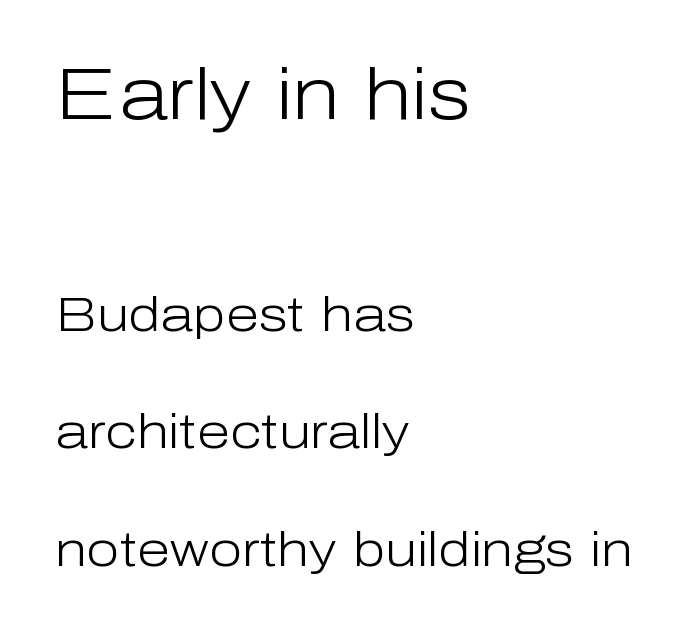
This sample has the flowing, uneven cadence of proportional lettering. The setting favours the left margin, as ordinary paragraphs usually do. The earlier block is typeset at a bigger size than the later block. A bare baseline throughout the passage. Nope, no serifs anywhere on these letters. Compared with typical body copy, the letter spacing here is the same.
